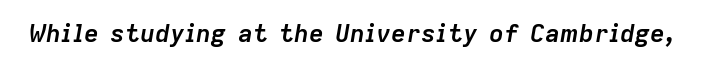
Q: Is the text bold? A: Yes.
Q: Is the text italic (slanted)? A: Yes, it leans right by about 9 degrees.
Q: Is the text underlined? A: No.
Q: Is the spacing between letters normal or unusually wide? A: Normal.
